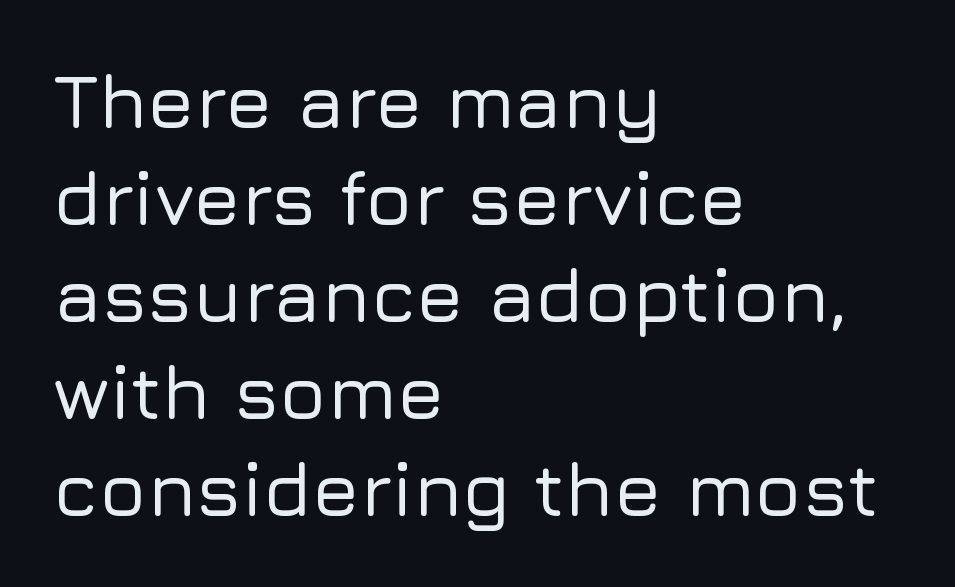
Glyph-to-glyph distance matches everyday printed text. What's the leading like? Ordinary, nothing unusual. Caption: multi-line text, flush left, ragged right. This rendering features lettering with no underline. The face used here is proportionally spaced, like ordinary book or web type. The type sits square on the baseline with zero lean.
